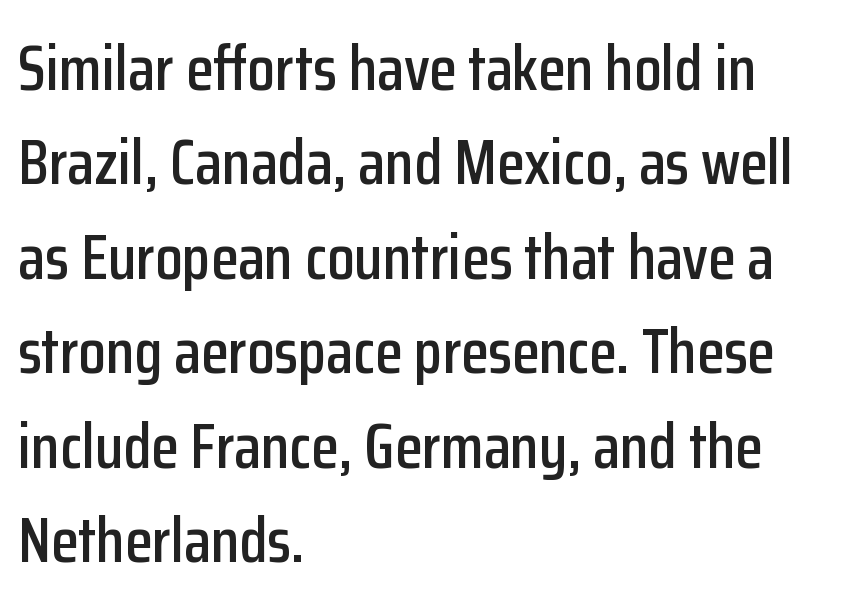
The image shows 63 px condensed sans-serif type, upright; set left-aligned, normal line spacing (1.5x), normal letter spacing, not underlined; low stroke contrast and a medium x-height.
